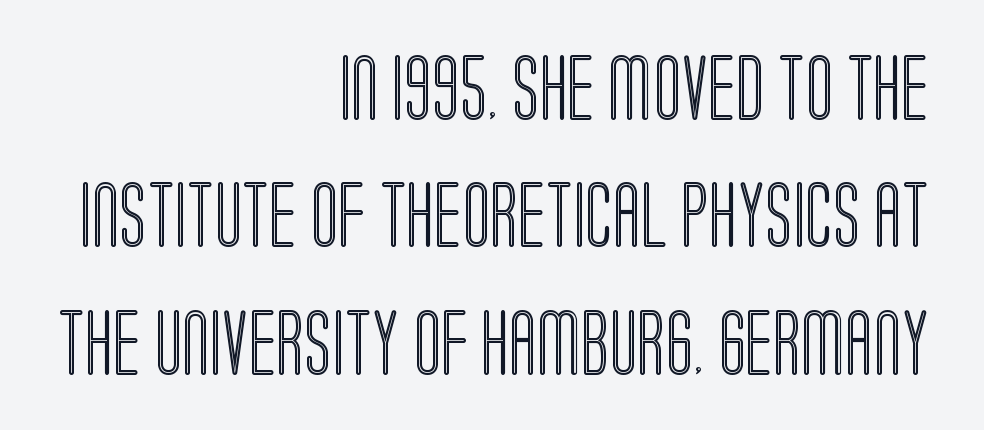
Each letter keeps its own natural width here, so spacing adapts to shape. The space beneath each line is pristine and unruled. How would I describe the line gaps? Wide and relaxed. Does extra space separate the letters? No, they use regular spacing. The rendering anchors every line to the right-hand side.
